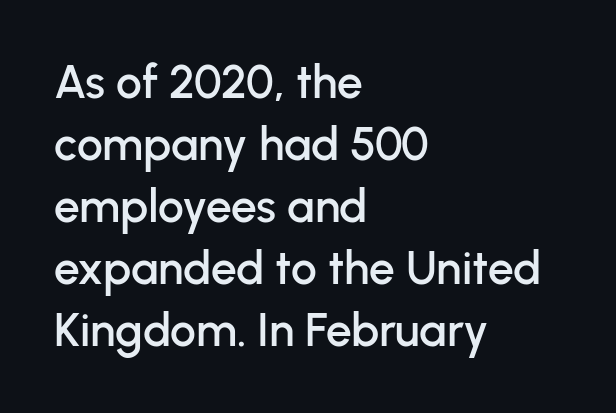
The image shows 46 px sans-serif type, upright; set left-aligned, normal line spacing (1.35x), normal letter spacing, not underlined; low stroke contrast and a medium x-height.
